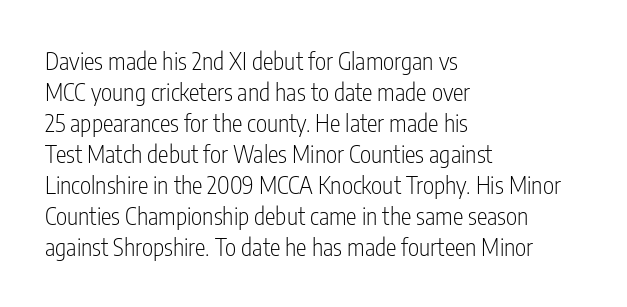
The image shows 24 px text type, upright; set left-aligned, normal line spacing (1.29x), normal letter spacing, not underlined.
